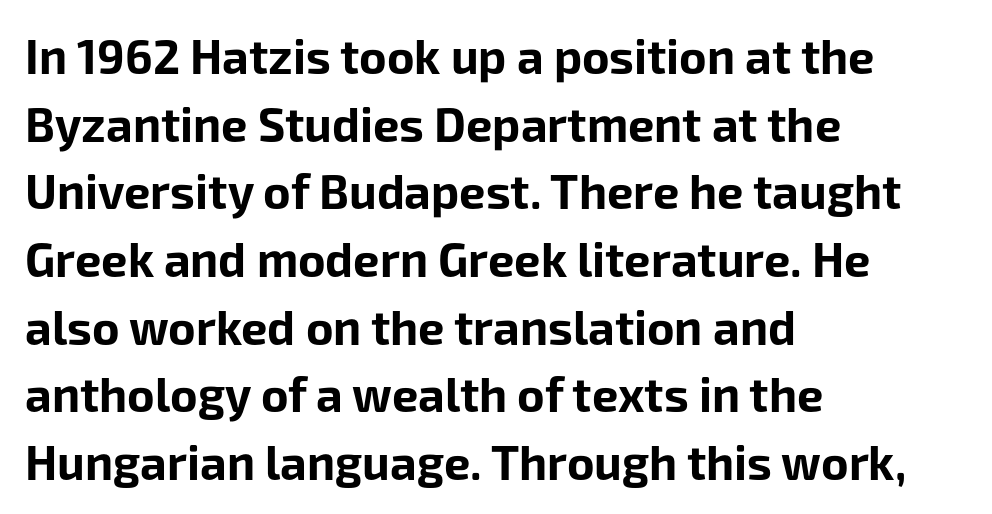
Q: Is the text bold? A: Yes.
Q: Is the text italic (slanted)? A: No, it is upright.
Q: Is the typeface a serif or a sans-serif typeface? A: Sans-serif.
Q: Is the text underlined? A: No.
Q: How is the paragraph aligned? A: Left-aligned.
Q: Is the spacing between letters normal or unusually wide? A: Normal.
Q: Is the spacing between lines tight, normal or loose? A: Normal.
Q: Width (condensed, normal, or wide)? A: Normal.
Q: Stroke contrast? A: Low.
Q: x-height? A: Medium.
Q: Monospaced? A: No.
